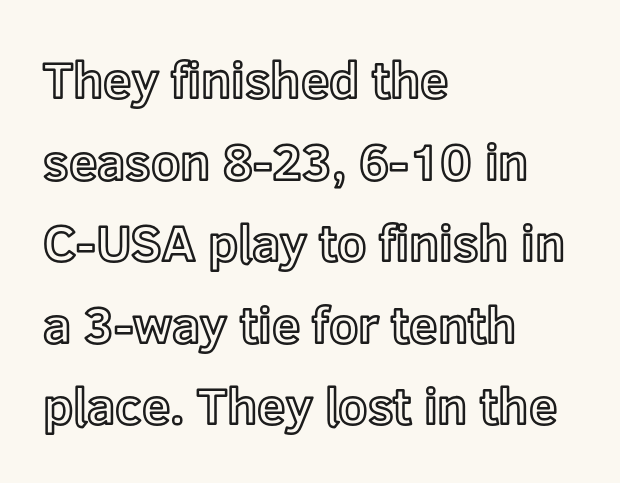
{"italic": "no", "width": "normal", "x_height": "medium", "monospaced": "no", "underline": "no", "align": "left", "line_spacing": "normal", "line_spacing_ratio": 1.6, "letter_spacing": "normal", "letter_spacing_em": 0.0, "glyph_px": 51}
